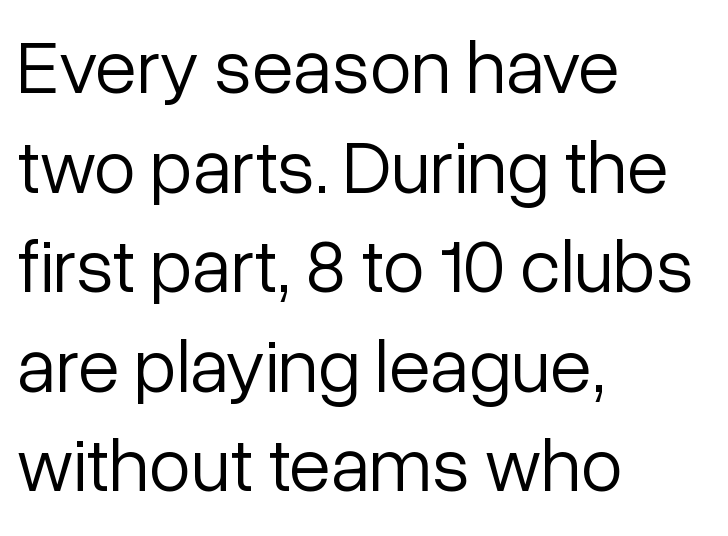
Q: Is the text bold? A: No.
Q: Is the text italic (slanted)? A: No, it is upright.
Q: Is the typeface a serif or a sans-serif typeface? A: Sans-serif.
Q: Is the text underlined? A: No.
Q: How is the paragraph aligned? A: Left-aligned.
Q: Is the spacing between letters normal or unusually wide? A: Normal.
Q: Is the spacing between lines tight, normal or loose? A: Normal.
Q: Width (condensed, normal, or wide)? A: Normal.
Q: Stroke contrast? A: Low.
Q: x-height? A: Medium.
Q: Monospaced? A: No.
